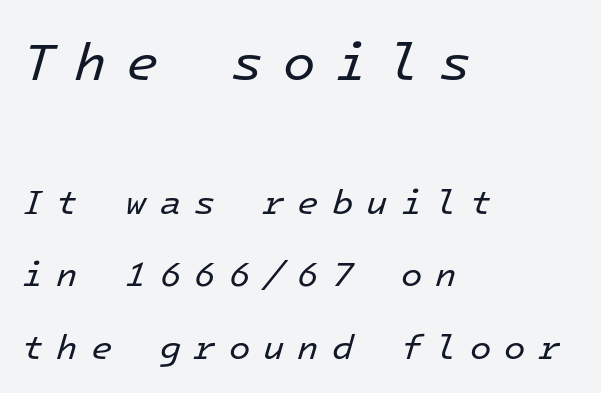
The passage shown is not underscored anywhere. Note the uniform advance width — an 'i' takes as much space as an 'm'. No heavy texture on the line: the type isn't bold. Loosely led — the rows are spread out.
